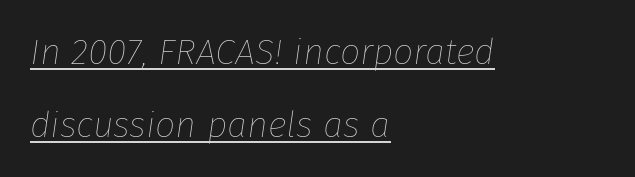
The image shows 36 px thin type, italic (leaning right); set left-aligned, loose line spacing (2.02x), normal letter spacing, underlined; low stroke contrast and a medium x-height.
